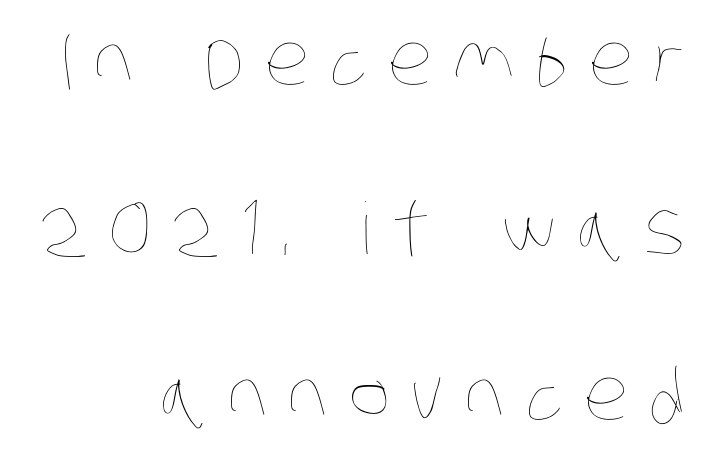
Q: Is the text bold? A: No.
Q: Is the text underlined? A: No.
Q: Is the spacing between letters normal or unusually wide? A: Unusually wide.
Q: Is the spacing between lines tight, normal or loose? A: Loose.
Q: Width (condensed, normal, or wide)? A: Condensed.
Q: Stroke contrast? A: Low.
Q: x-height? A: Large.
Q: Monospaced? A: No.
